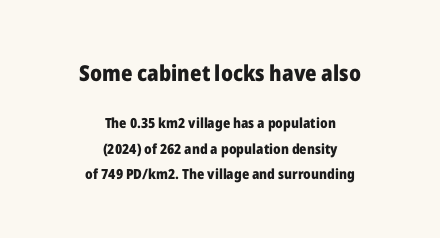
As a designer I'd log this as weight 700, bold. You get the large type first, then a drop to smaller type. The typesetter chose a symmetrical, centered arrangement here. Students, note that the glyphs here touch the page at normal intervals. Plain, unruled lines of type.
